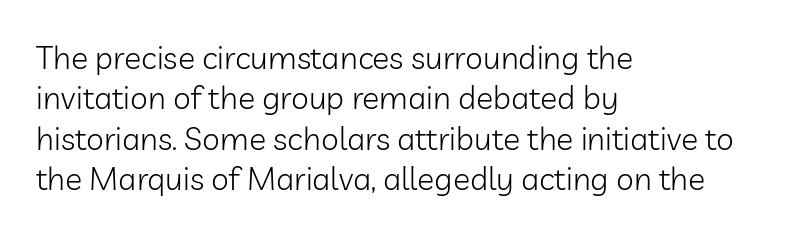
The image shows 32 px light sans-serif type, upright; set left-aligned, normal line spacing (1.26x), normal letter spacing, not underlined; low stroke contrast and a medium x-height.
